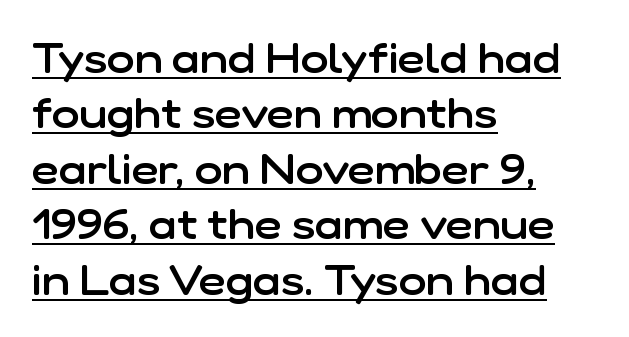
The image shows 42 px semibold sans-serif type, upright; set left-aligned, normal line spacing (1.32x), normal letter spacing, underlined; low stroke contrast and a medium x-height.
